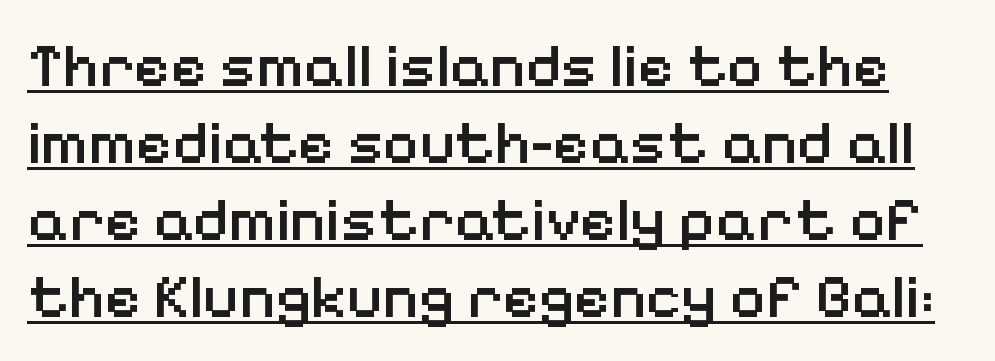
You can see a thin bar hugging the bottom of the glyphs. This is roman type, the default non-slanted kind. Does extra space separate the letters? No, they use regular spacing. The text was rendered using a sans face with plain stroke endings. You could not count columns in this text — the font is proportionally spaced.
